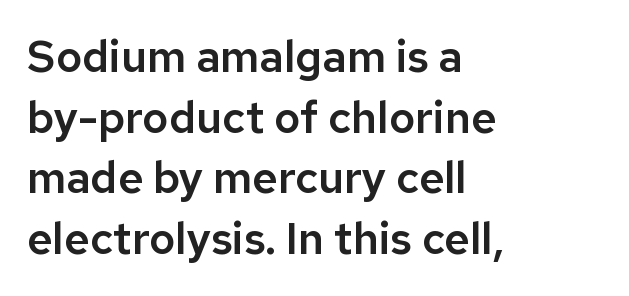
The image shows 44 px sans-serif type, upright; set left-aligned, normal line spacing (1.38x), normal letter spacing, not underlined; low stroke contrast and a medium x-height.
